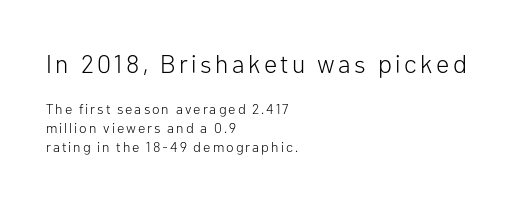
{"italic": "no", "bold": "no", "underline": "no", "align": "left", "line_spacing": "normal", "line_spacing_ratio": 1.34, "larger_block": "first", "size_ratio": 1.79, "glyph_px": 25}
